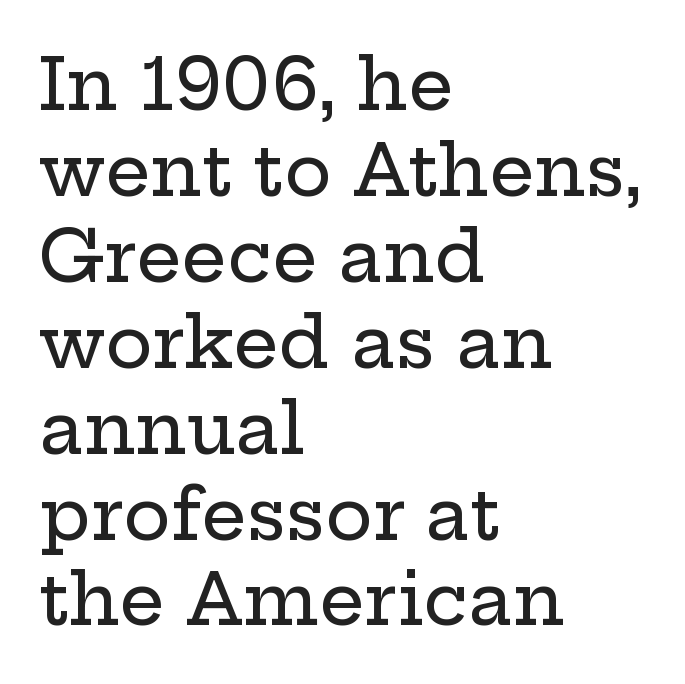
{"serif": "yes", "italic": "no", "width": "wide", "stroke_contrast": "low", "x_height": "medium", "monospaced": "no", "underline": "no", "align": "left", "line_spacing_ratio": 1.21, "letter_spacing": "normal", "letter_spacing_em": 0.0, "glyph_px": 71}
